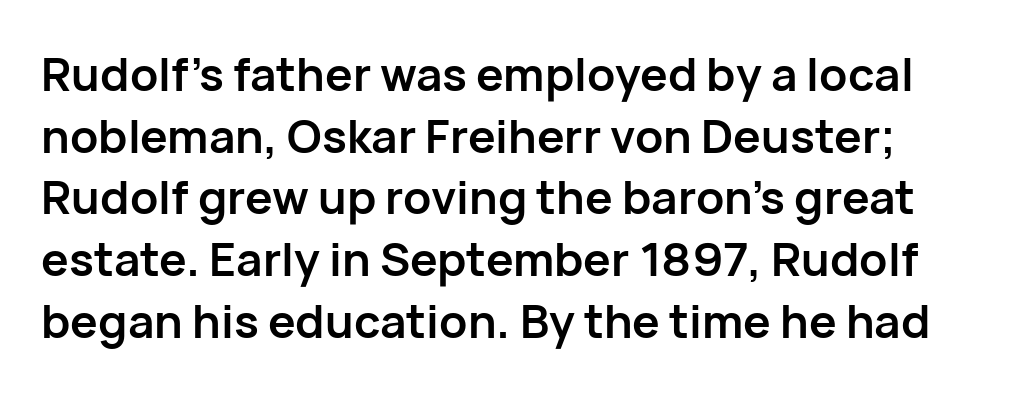
Q: Is the text bold? A: Yes.
Q: Is the text italic (slanted)? A: No, it is upright.
Q: Is the typeface a serif or a sans-serif typeface? A: Sans-serif.
Q: Is the text underlined? A: No.
Q: How is the paragraph aligned? A: Left-aligned.
Q: Is the spacing between letters normal or unusually wide? A: Normal.
Q: Is the spacing between lines tight, normal or loose? A: Normal.
Q: Width (condensed, normal, or wide)? A: Normal.
Q: Stroke contrast? A: Low.
Q: x-height? A: Medium.
Q: Monospaced? A: No.
